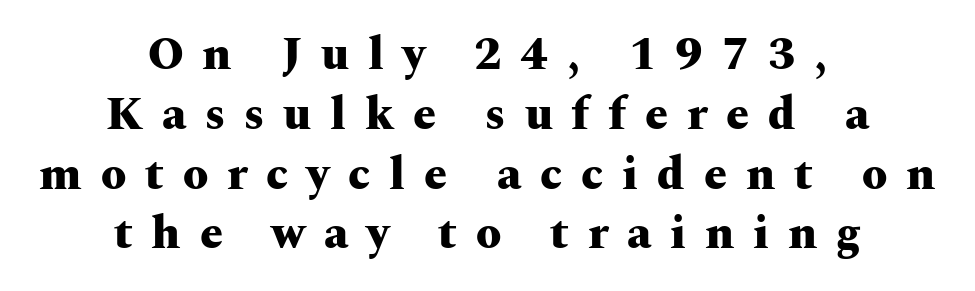
The image shows 46 px heavy, wide serif type, upright; set centered, normal line spacing (1.3x), unusually wide letter spacing (+0.41 em), not underlined; medium stroke contrast and a medium x-height.
